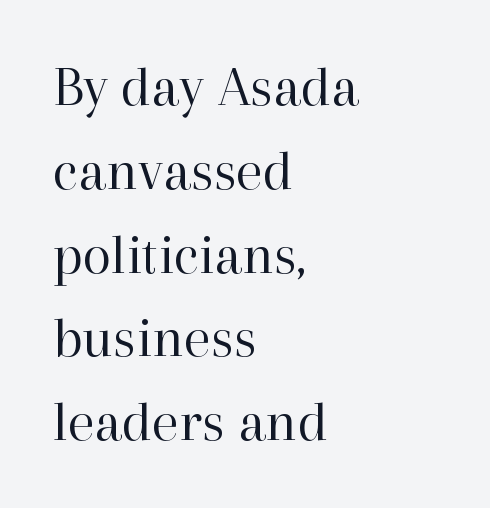
Q: Is the text bold? A: No.
Q: Is the text italic (slanted)? A: No, it is upright.
Q: Is the typeface a serif or a sans-serif typeface? A: Serif.
Q: Is the text underlined? A: No.
Q: How is the paragraph aligned? A: Left-aligned.
Q: Is the spacing between letters normal or unusually wide? A: Normal.
Q: Is the spacing between lines tight, normal or loose? A: Normal.
Q: Width (condensed, normal, or wide)? A: Normal.
Q: Stroke contrast? A: High.
Q: x-height? A: Medium.
Q: Monospaced? A: No.
